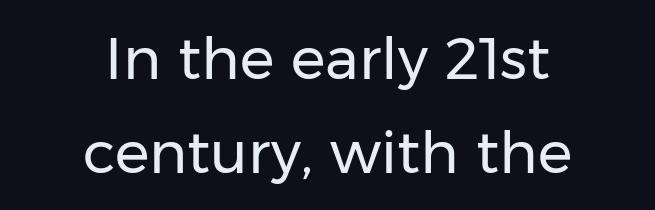
The image shows 58 px regular-weight sans-serif type, upright; set centered, normal line spacing (1.62x), normal letter spacing, not underlined; low stroke contrast and a medium x-height.
